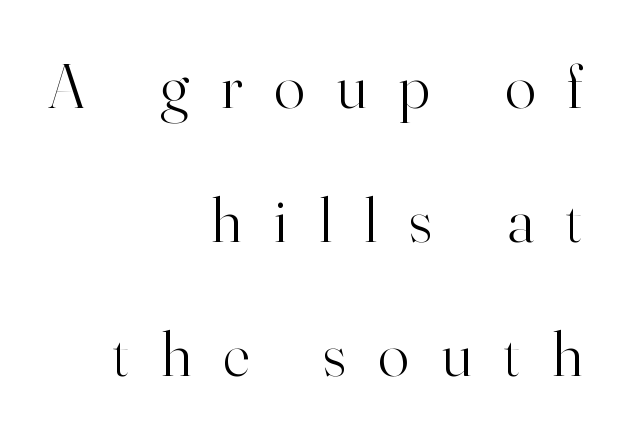
The font family rendered here belongs to the serif group. Posture: straight, roman, zero tilt. There is plenty of visible air inserted between adjacent glyphs. This sample has the flowing, uneven cadence of proportional lettering.
